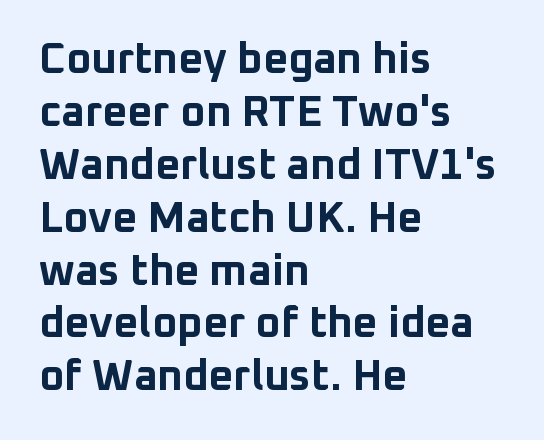
Q: Is the text bold? A: Yes.
Q: Is the text italic (slanted)? A: No, it is upright.
Q: Is the typeface a serif or a sans-serif typeface? A: Sans-serif.
Q: Is the text underlined? A: No.
Q: How is the paragraph aligned? A: Left-aligned.
Q: Is the spacing between letters normal or unusually wide? A: Normal.
Q: Width (condensed, normal, or wide)? A: Normal.
Q: Stroke contrast? A: Low.
Q: x-height? A: Medium.
Q: Monospaced? A: No.
